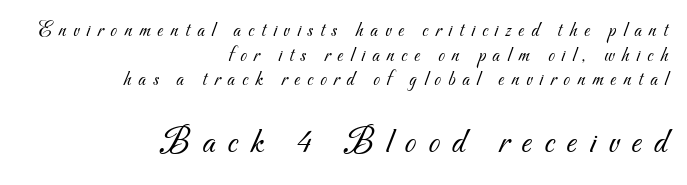
Bigger letters appear in the bottom chunk; the top chunk is reduced. Stroke mass is kept to a normal reading level or below. You could only call the tracking loose — the letters float apart. The type family on display is of the sans-serif kind.
